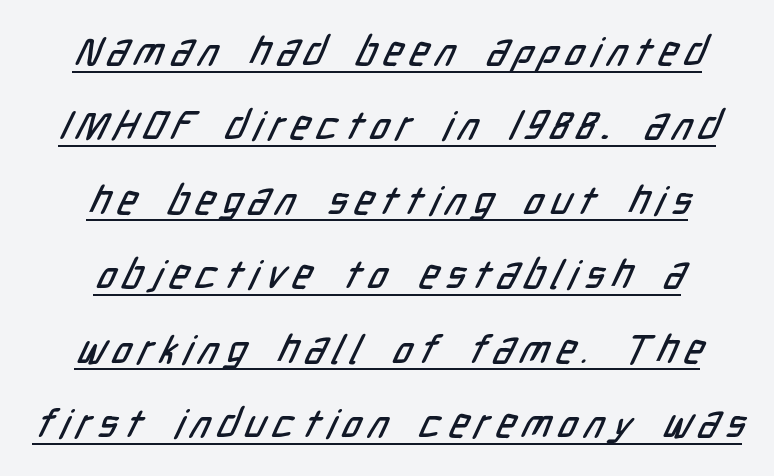
The image shows 40 px condensed sans-serif type; set centered, line spacing 1.86x, underlined; low stroke contrast and a medium x-height.
